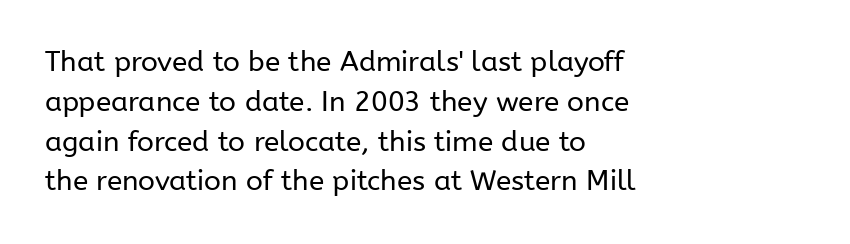
{"serif": "no", "italic": "no", "bold": "no", "weight": "regular", "width": "normal", "stroke_contrast": "low", "x_height": "medium", "monospaced": "no", "underline": "no", "align": "left", "line_spacing": "normal", "line_spacing_ratio": 1.42, "letter_spacing": "normal", "letter_spacing_em": 0.0, "glyph_px": 28}
